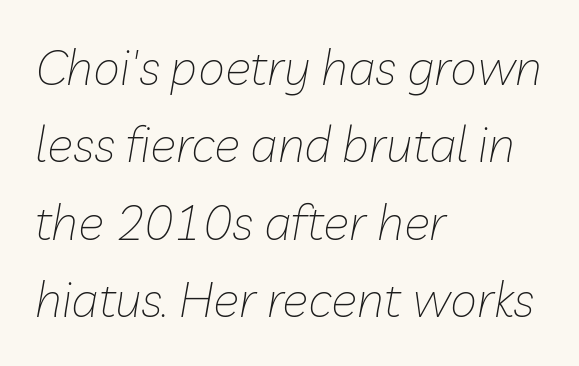
Q: Is the text bold? A: No.
Q: Is the text italic (slanted)? A: Yes, it leans right by about 10 degrees.
Q: Is the text underlined? A: No.
Q: How is the paragraph aligned? A: Left-aligned.
Q: Is the spacing between letters normal or unusually wide? A: Normal.
Q: Is the spacing between lines tight, normal or loose? A: Normal.
Q: Width (condensed, normal, or wide)? A: Normal.
Q: Stroke contrast? A: Low.
Q: x-height? A: Medium.
Q: Monospaced? A: No.
